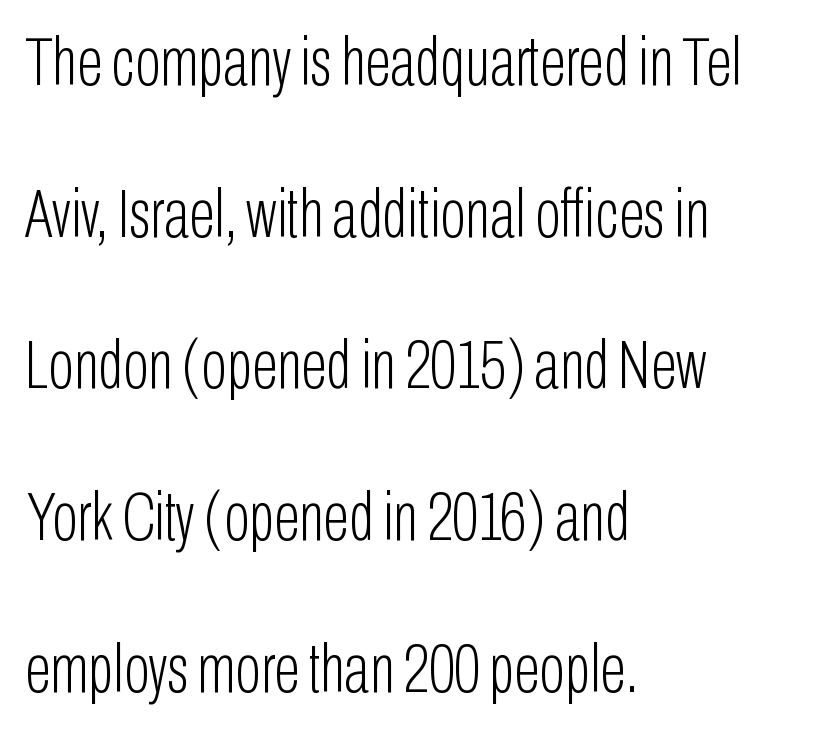
{"serif": "no", "italic": "no", "bold": "no", "weight": "light", "width": "condensed", "stroke_contrast": "low", "x_height": "medium", "monospaced": "no", "underline": "no", "align": "left", "line_spacing": "loose", "line_spacing_ratio": 2.23, "letter_spacing": "normal", "letter_spacing_em": 0.0, "glyph_px": 68}
